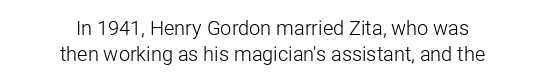
The image shows 20 px text type, upright; set centered, normal line spacing (1.32x), normal letter spacing, not underlined.
